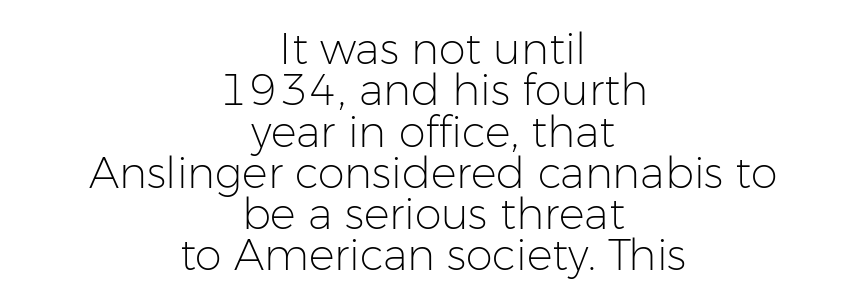
The image shows 43 px light sans-serif type, upright; set centered, tight line spacing (0.96x), normal letter spacing, not underlined; low stroke contrast and a medium x-height.
